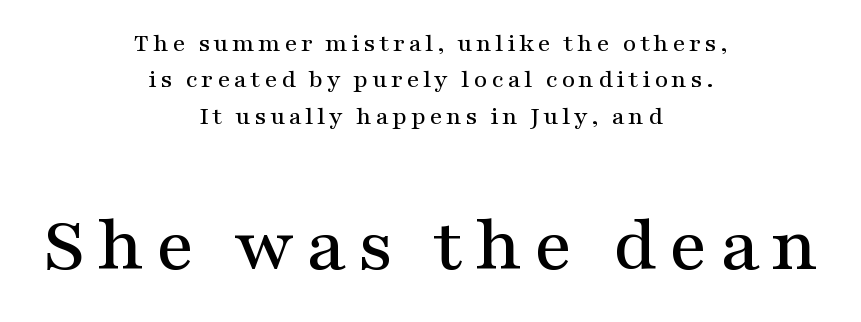
The emphasis by scale lands on block number two, below. The passage shown stacks its lines at a standard gap. Each line is balanced around a shared central axis. The letters advance in unequal steps, a hallmark of proportional type. This rendering employs a face with finishing strokes, i.e., a serif.
